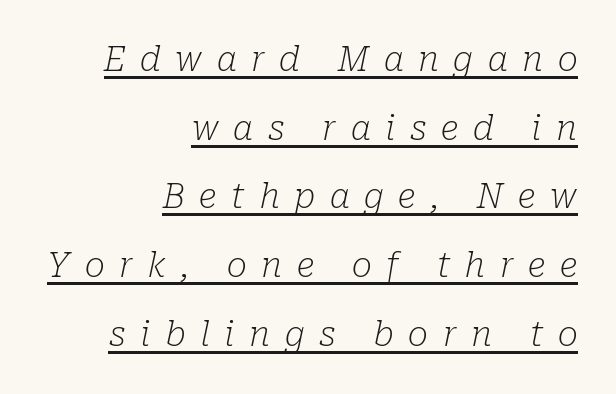
The image shows 34 px light serif type, italic (leaning right); set right-aligned, loose line spacing (2.02x), unusually wide letter spacing (+0.43 em), underlined; low stroke contrast and a medium x-height.
